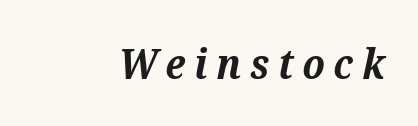
The image shows 42 px bold serif type, italic (leaning right); set unusually wide letter spacing (+0.21 em), not underlined; medium stroke contrast and a medium x-height.
